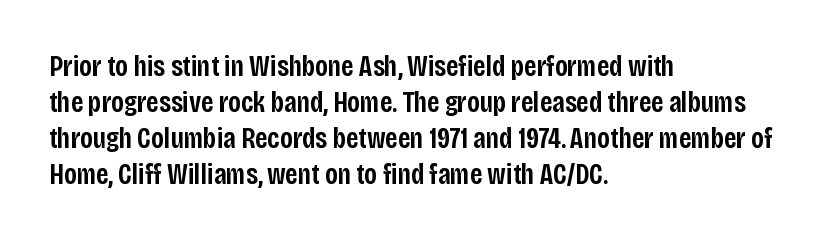
The image shows 29 px semibold, condensed sans-serif type, upright; set left-aligned, line spacing 1.24x, normal letter spacing, not underlined; low stroke contrast and a large x-height.
